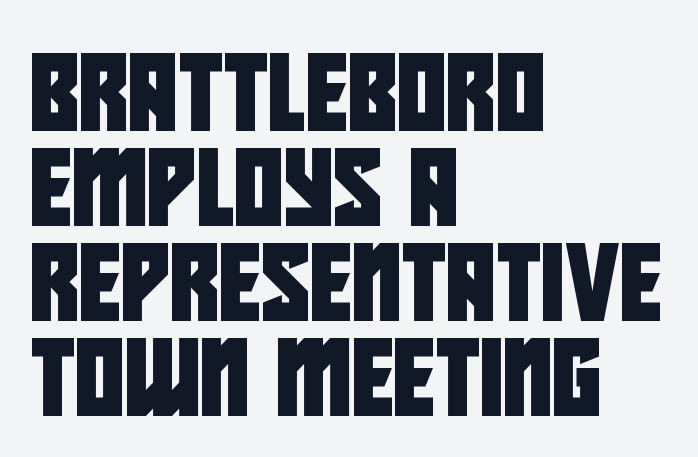
The image shows 76 px condensed sans-serif type; set left-aligned, normal line spacing (1.25x), normal letter spacing, not underlined; low stroke contrast and a large x-height.
